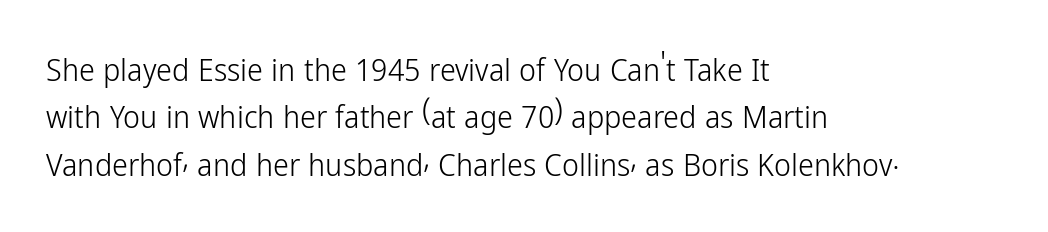
{"serif": "no", "italic": "no", "bold": "no", "weight": "light", "width": "condensed", "stroke_contrast": "low", "x_height": "medium", "monospaced": "no", "underline": "no", "align": "left", "line_spacing": "normal", "line_spacing_ratio": 1.48, "letter_spacing": "normal", "letter_spacing_em": 0.0, "glyph_px": 32}
